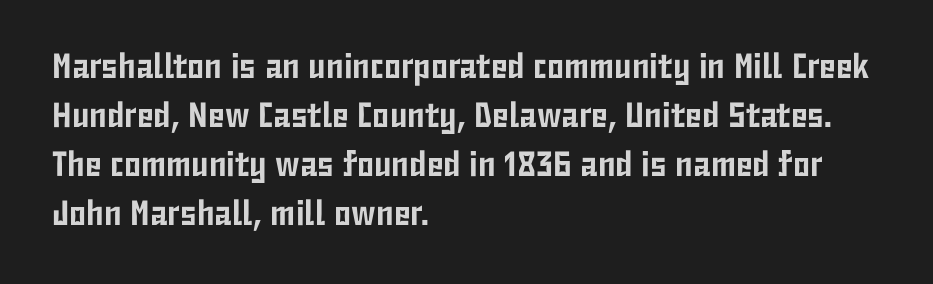
{"serif": "no", "italic": "no", "width": "condensed", "stroke_contrast": "low", "x_height": "medium", "monospaced": "no", "underline": "no", "align": "left", "line_spacing": "normal", "line_spacing_ratio": 1.4, "letter_spacing": "normal", "letter_spacing_em": 0.0, "glyph_px": 35}
